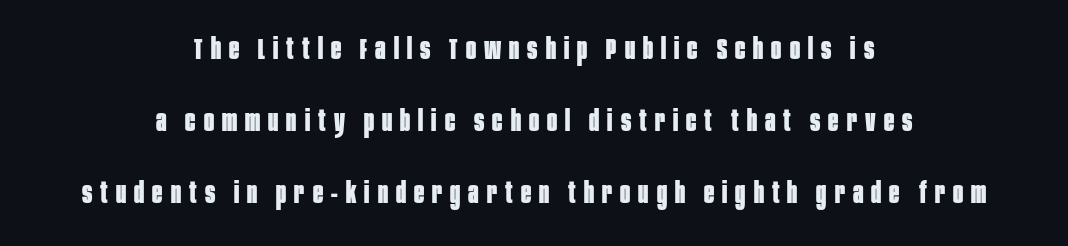
The image shows 30 px bold, condensed sans-serif type, upright; set centered, loose line spacing (2.4x), unusually wide letter spacing (+0.27 em), not underlined; low stroke contrast and a large x-height.
